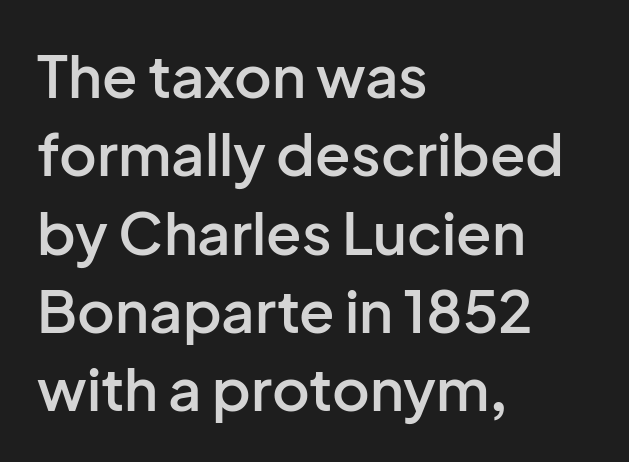
Q: Is the text bold? A: Semi-bold.
Q: Is the text italic (slanted)? A: No, it is upright.
Q: Is the typeface a serif or a sans-serif typeface? A: Sans-serif.
Q: Is the text underlined? A: No.
Q: How is the paragraph aligned? A: Left-aligned.
Q: Is the spacing between letters normal or unusually wide? A: Normal.
Q: Is the spacing between lines tight, normal or loose? A: Normal.
Q: Width (condensed, normal, or wide)? A: Normal.
Q: Stroke contrast? A: Low.
Q: x-height? A: Medium.
Q: Monospaced? A: No.
